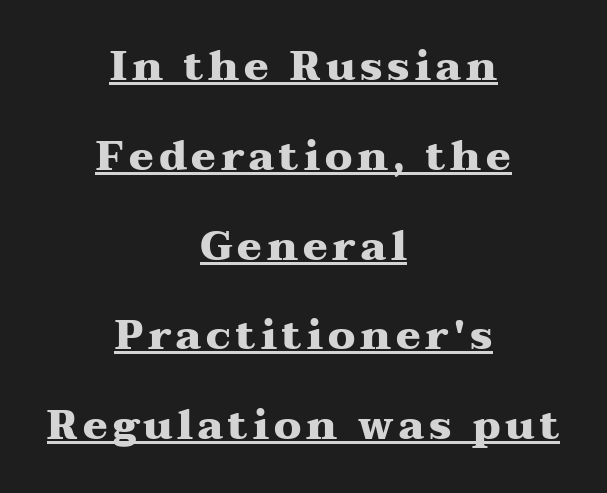
Compared with typical paragraphs, the rows here are farther apart. The lettering is marked with a stroke running underneath it. The strokes are fattened all the way to bold. Type style note: has serifs. A student would call this center alignment; a typographer would say set centered. This sample has the flowing, uneven cadence of proportional lettering.
